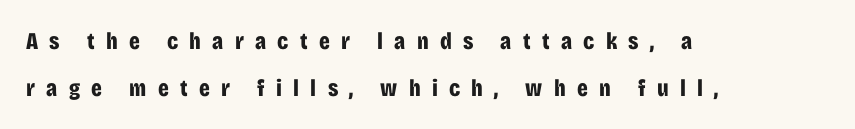
The image shows 24 px bold type, upright; set left-aligned, loose line spacing (1.95x), unusually wide letter spacing (+0.47 em), not underlined.
